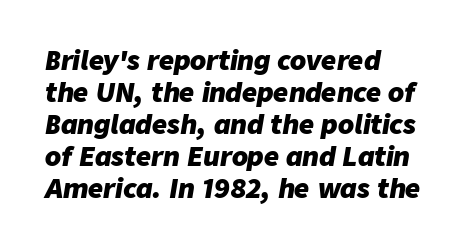
{"italic": "yes", "lean": "right", "slant_degrees": 9, "bold": "yes", "underline": "no", "align": "left", "line_spacing_ratio": 1.23, "letter_spacing": "normal", "letter_spacing_em": 0.0, "glyph_px": 26}
